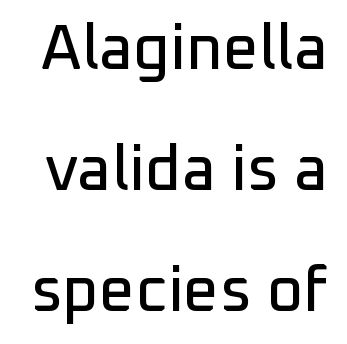
{"serif": "no", "italic": "no", "width": "normal", "stroke_contrast": "low", "x_height": "medium", "monospaced": "no", "underline": "no", "line_spacing": "loose", "line_spacing_ratio": 1.92, "letter_spacing": "normal", "letter_spacing_em": 0.0, "glyph_px": 63}
